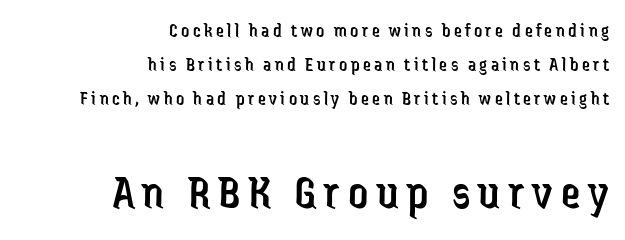
The image shows 49 px regular-weight, condensed sans-serif type, upright; set right-aligned, normal line spacing (1.7x), not underlined; the second (bottom) block is 2.45x larger; low stroke contrast and a medium x-height.
